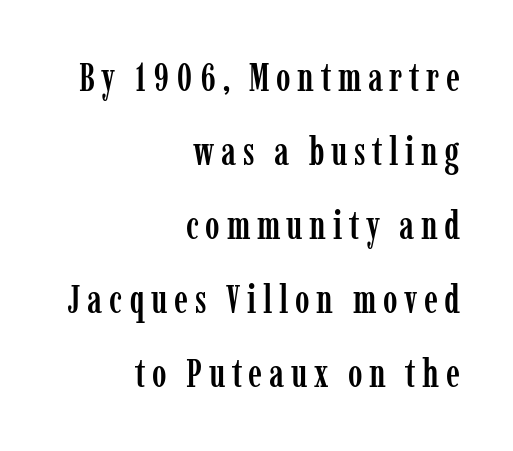
Q: Is the text italic (slanted)? A: No, it is upright.
Q: Is the typeface a serif or a sans-serif typeface? A: Serif.
Q: Is the text underlined? A: No.
Q: How is the paragraph aligned? A: Right-aligned.
Q: Is the spacing between lines tight, normal or loose? A: Loose.
Q: Width (condensed, normal, or wide)? A: Condensed.
Q: Stroke contrast? A: Low.
Q: x-height? A: Medium.
Q: Monospaced? A: No.
